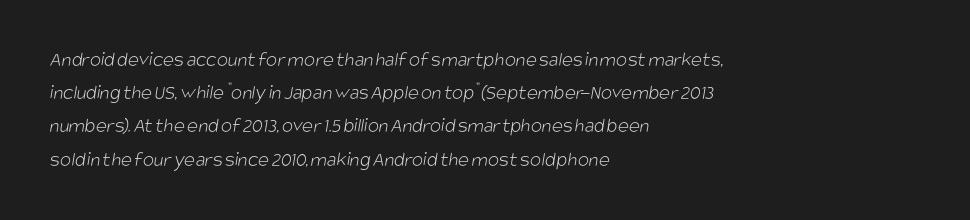
The image shows 21 px text type; set left-aligned, normal line spacing (1.58x), normal letter spacing, not underlined.
